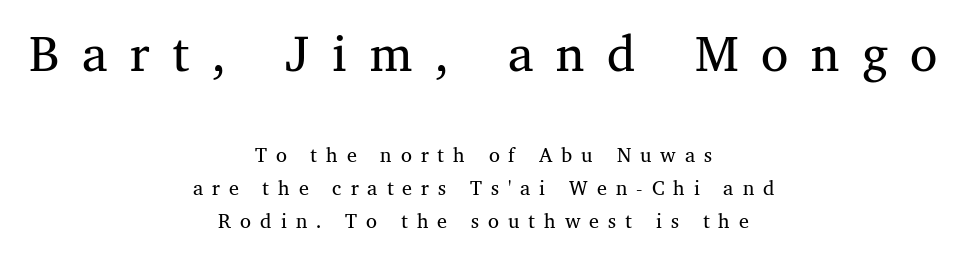
Where is the straight margin? There isn't one; the lines are centered. The vertical gap from one line to the next is medium. The earlier block is typeset at a bigger size than the later block. A quiet, ordinary-to-light weight characterises the typeface.
